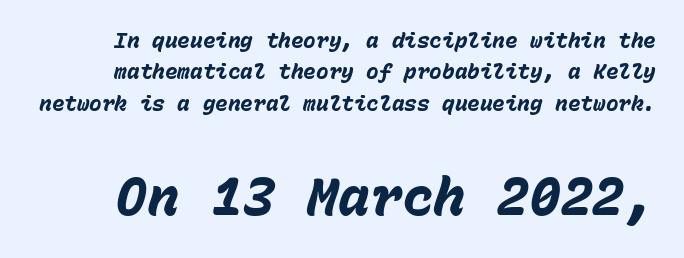
Q: Is the text bold? A: Yes.
Q: Is the text italic (slanted)? A: Yes, it leans right by about 15 degrees.
Q: Is the text underlined? A: No.
Q: Is the spacing between letters normal or unusually wide? A: Normal.
Q: Is the spacing between lines tight, normal or loose? A: Normal.
Q: Which block of text is set in a larger size, the first (top) or the second (bottom)? A: The second (bottom) one.
Q: Width (condensed, normal, or wide)? A: Normal.
Q: Stroke contrast? A: Low.
Q: x-height? A: Medium.
Q: Monospaced? A: Yes.
